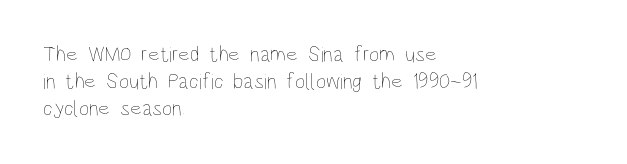
{"italic": "no", "bold": "no", "underline": "no", "align": "left", "line_spacing_ratio": 1.23, "letter_spacing": "normal", "letter_spacing_em": 0.0, "glyph_px": 22}
